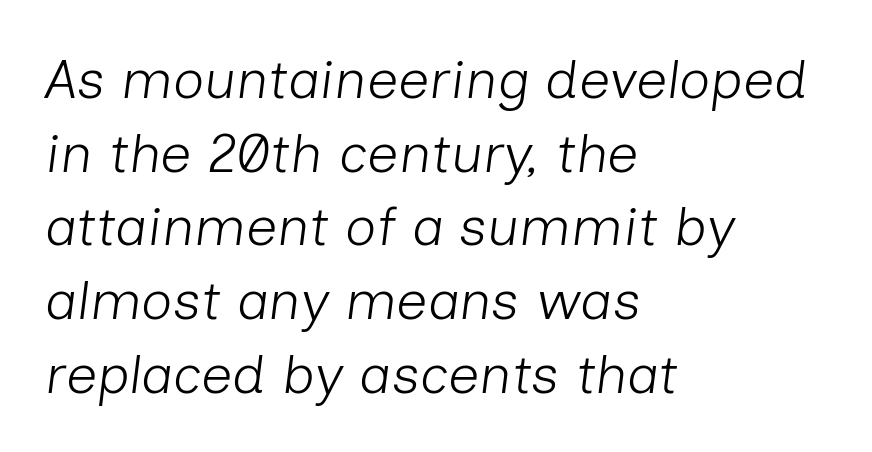
The glyphs are unaccompanied by any horizontal stroke below them. The typeface has the unassuming heft of standard copy or less. These lines are rendered in a variable-pitch font. How are the letters spaced? Ordinarily, with no added tracking.
